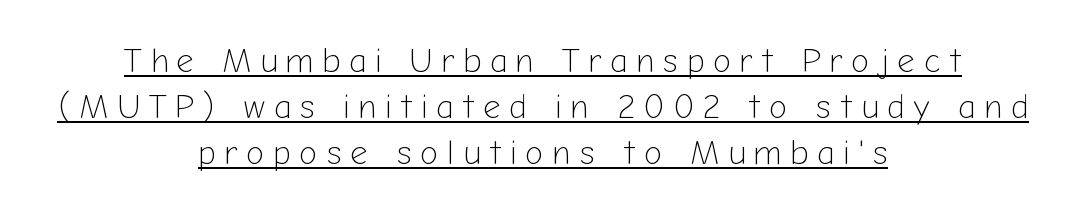
Here the glyphs are tracked loosely, breaking word shapes into spaced letters. Proportional: the letters do not fall into vertical columns. The rendered words wear a rule along their underside. Counters stay open thanks to moderate or lighter strokes.
